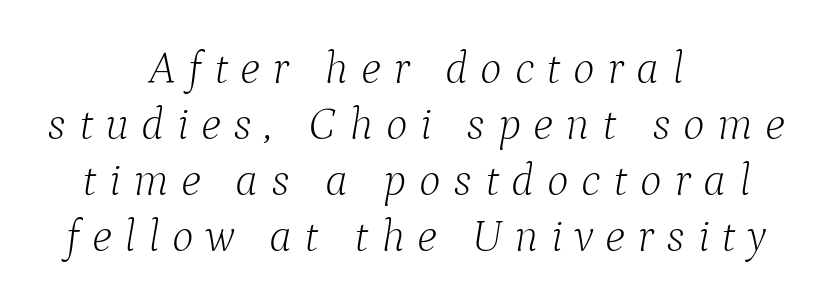
Q: Is the text bold? A: No.
Q: Is the text italic (slanted)? A: Yes, it leans right by about 9 degrees.
Q: Is the typeface a serif or a sans-serif typeface? A: Serif.
Q: Is the text underlined? A: No.
Q: How is the paragraph aligned? A: Centered.
Q: Is the spacing between letters normal or unusually wide? A: Unusually wide.
Q: Width (condensed, normal, or wide)? A: Normal.
Q: Stroke contrast? A: Low.
Q: x-height? A: Medium.
Q: Monospaced? A: No.
